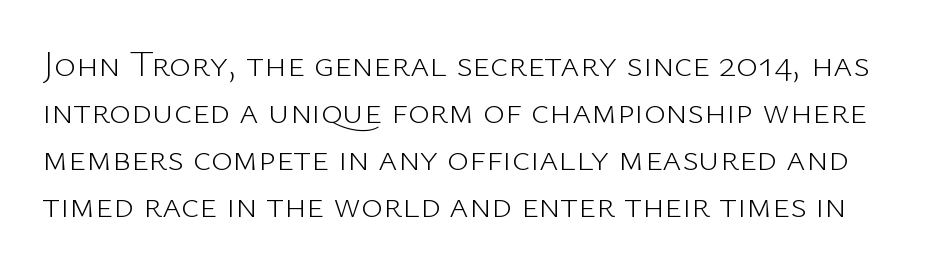
Successive baselines arrive at the customary interval. Here the designer chose a conventional face with non-uniform glyph widths. Compared with a typical body face, this is equally light or lighter still. The line texture is even and compact thanks to regular tracking. The axis of the letterforms is exactly vertical.
